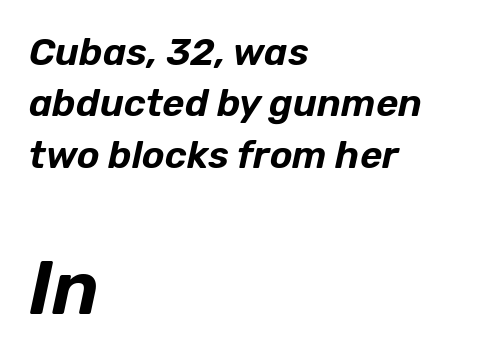
Observe the lean: these are italic letterforms. Tracking here is standard; glyphs follow each other at the usual distance. Size hierarchy here favors the trailing block over the leading one. You could not count columns in this text — the font is proportionally spaced.
